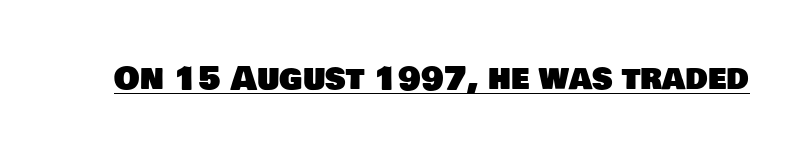
Q: Is the typeface a serif or a sans-serif typeface? A: Sans-serif.
Q: Is the text underlined? A: Yes.
Q: Is the spacing between letters normal or unusually wide? A: Normal.
Q: Width (condensed, normal, or wide)? A: Normal.
Q: Stroke contrast? A: Low.
Q: x-height? A: Large.
Q: Monospaced? A: No.
